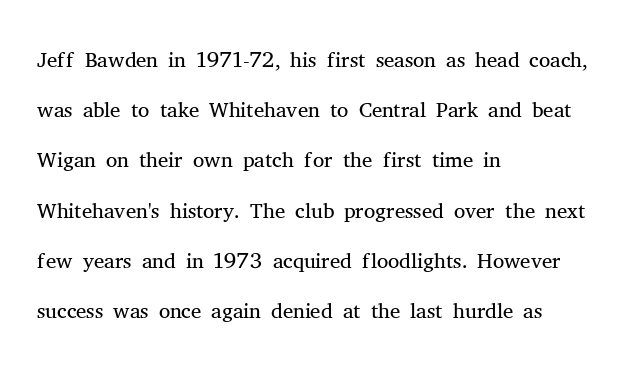
What stands out about the letter spacing? Nothing — it is the standard amount. Interline gaps are of average width in this sample. Honestly, there is no underline to notice here at all. Posture: vertical. No chunkiness to these letters — they're not bold.
